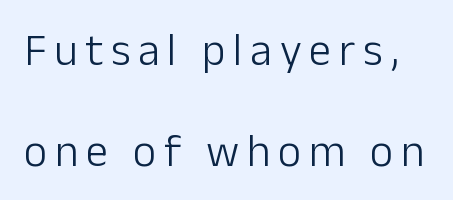
The letters carry no serifs — their stems end cleanly without finishing strokes. The glyphs are unaccompanied by any horizontal stroke below them. Compared with typical paragraphs, the rows here are farther apart. Here the designer chose a conventional face with non-uniform glyph widths. Heaviness? Minimal to ordinary, like unemphasized prose. Do the letters lean? They stand straight.
